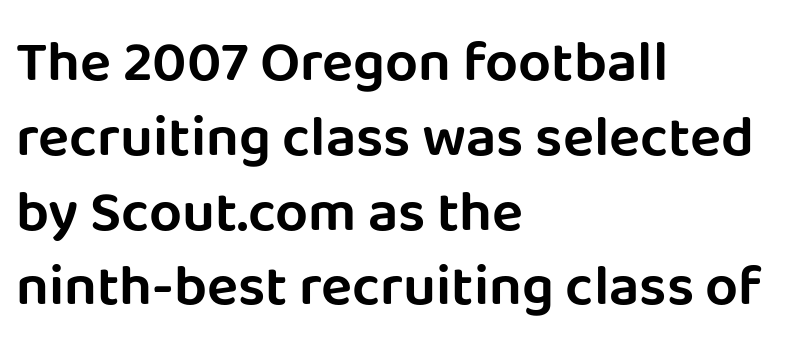
The image shows 58 px sans-serif type, upright; set left-aligned, normal line spacing (1.29x), normal letter spacing, not underlined; low stroke contrast and a large x-height.
